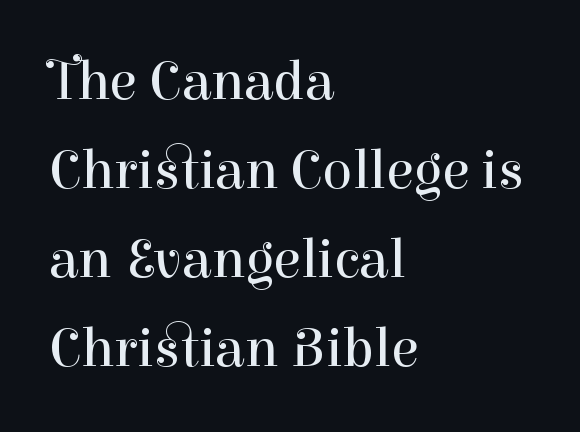
The image shows 56 px regular-weight serif type, upright; set left-aligned, normal line spacing (1.59x), normal letter spacing, not underlined; high stroke contrast and a medium x-height.
